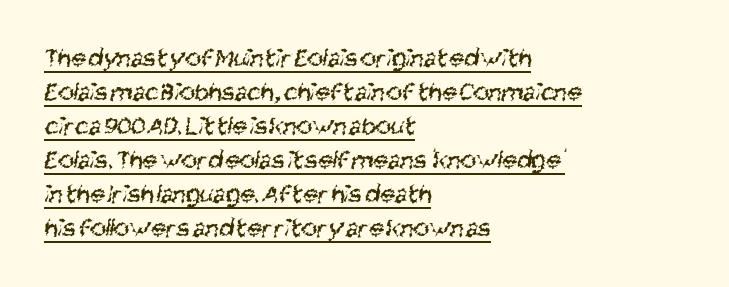
Q: Is the text bold? A: No.
Q: Is the text underlined? A: Yes.
Q: How is the paragraph aligned? A: Left-aligned.
Q: Is the spacing between letters normal or unusually wide? A: Normal.
Q: Is the spacing between lines tight, normal or loose? A: Normal.
